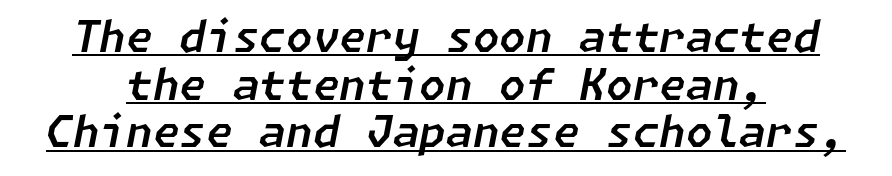
There is no visible air inserted between adjacent glyphs. This block would grow much taller if given ordinary leading; it's compressed now. Slanted lettering throughout. In designer terms, the underline attribute is active on this setting.
